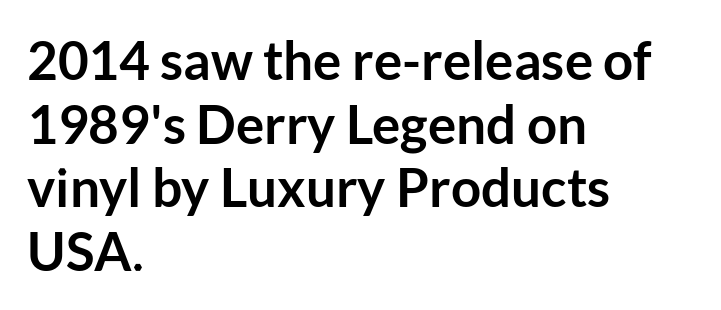
Q: Is the text bold? A: Yes.
Q: Is the text italic (slanted)? A: No, it is upright.
Q: Is the typeface a serif or a sans-serif typeface? A: Sans-serif.
Q: Is the text underlined? A: No.
Q: How is the paragraph aligned? A: Left-aligned.
Q: Is the spacing between letters normal or unusually wide? A: Normal.
Q: Width (condensed, normal, or wide)? A: Normal.
Q: Stroke contrast? A: Low.
Q: x-height? A: Medium.
Q: Monospaced? A: No.
